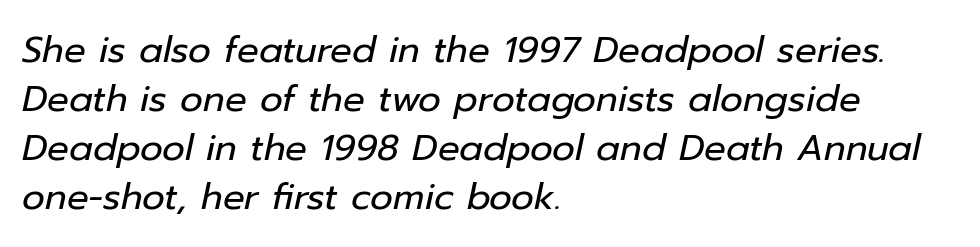
Q: Is the text bold? A: No.
Q: Is the text italic (slanted)? A: Yes, it leans right by about 12 degrees.
Q: Is the text underlined? A: No.
Q: How is the paragraph aligned? A: Left-aligned.
Q: Is the spacing between letters normal or unusually wide? A: Normal.
Q: Is the spacing between lines tight, normal or loose? A: Normal.
Q: Width (condensed, normal, or wide)? A: Normal.
Q: Stroke contrast? A: Low.
Q: x-height? A: Medium.
Q: Monospaced? A: No.
